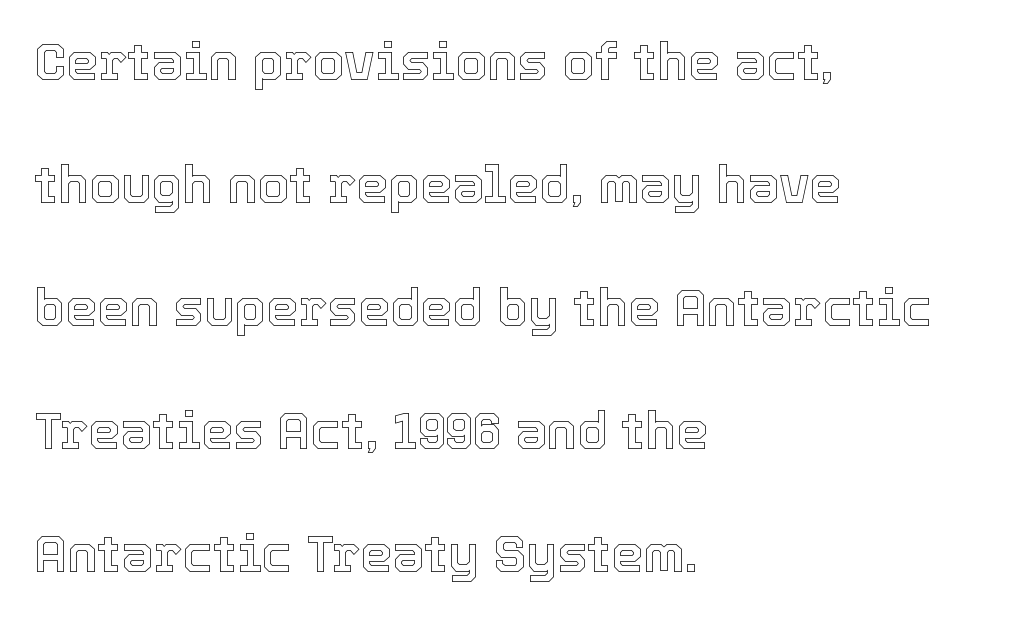
Q: Is the text italic (slanted)? A: No, it is upright.
Q: Is the text underlined? A: No.
Q: How is the paragraph aligned? A: Left-aligned.
Q: Is the spacing between letters normal or unusually wide? A: Normal.
Q: Is the spacing between lines tight, normal or loose? A: Loose.
Q: Width (condensed, normal, or wide)? A: Normal.
Q: x-height? A: Medium.
Q: Monospaced? A: No.
